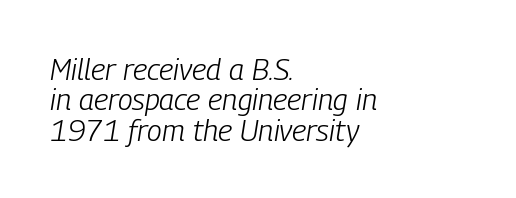
{"italic": "yes", "lean": "right", "slant_degrees": 9, "bold": "no", "weight": "light", "width": "condensed", "stroke_contrast": "low", "x_height": "medium", "monospaced": "no", "underline": "no", "align": "left", "line_spacing": "tight", "line_spacing_ratio": 1.01, "letter_spacing": "normal", "letter_spacing_em": 0.0, "glyph_px": 30}
